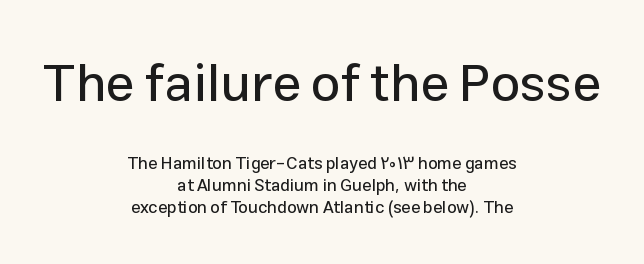
One-word summary of the alignment: center. Is there much room between lines? A standard amount, neither cramped nor airy. No word sits above an underline. A typesetter would label this face a sans. Each word holds together tightly as a unit, with standard inter-letter gaps.
